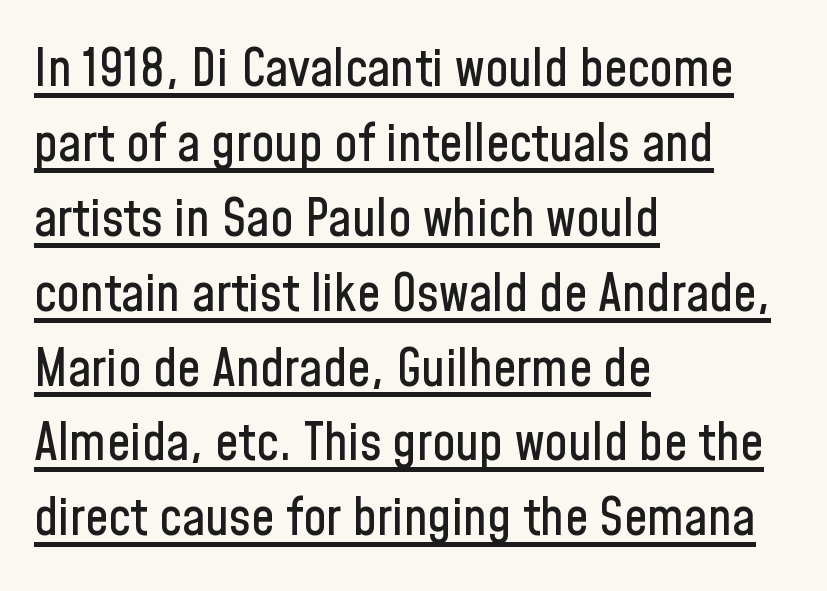
{"serif": "no", "italic": "no", "width": "condensed", "stroke_contrast": "low", "x_height": "medium", "monospaced": "no", "underline": "yes", "align": "left", "line_spacing": "normal", "line_spacing_ratio": 1.44, "letter_spacing": "normal", "letter_spacing_em": 0.0, "glyph_px": 52}
